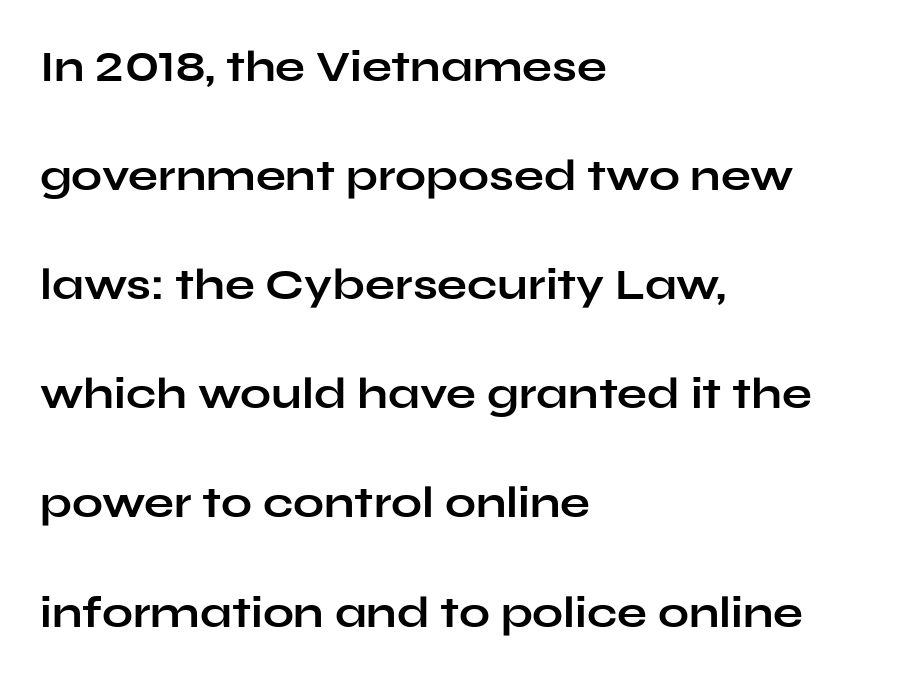
{"serif": "no", "italic": "no", "bold": "yes", "weight": "bold", "width": "wide", "stroke_contrast": "low", "x_height": "medium", "monospaced": "no", "underline": "no", "align": "left", "line_spacing": "loose", "line_spacing_ratio": 2.48, "letter_spacing": "normal", "letter_spacing_em": 0.0, "glyph_px": 44}
